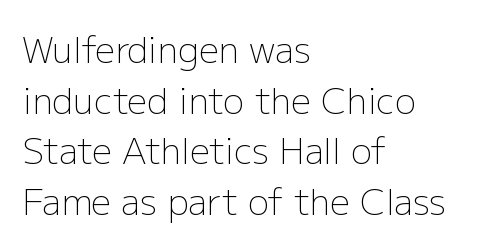
{"serif": "no", "italic": "no", "bold": "no", "weight": "light", "width": "normal", "stroke_contrast": "low", "x_height": "medium", "monospaced": "no", "underline": "no", "align": "left", "line_spacing": "normal", "line_spacing_ratio": 1.45, "letter_spacing": "normal", "letter_spacing_em": 0.0, "glyph_px": 35}
